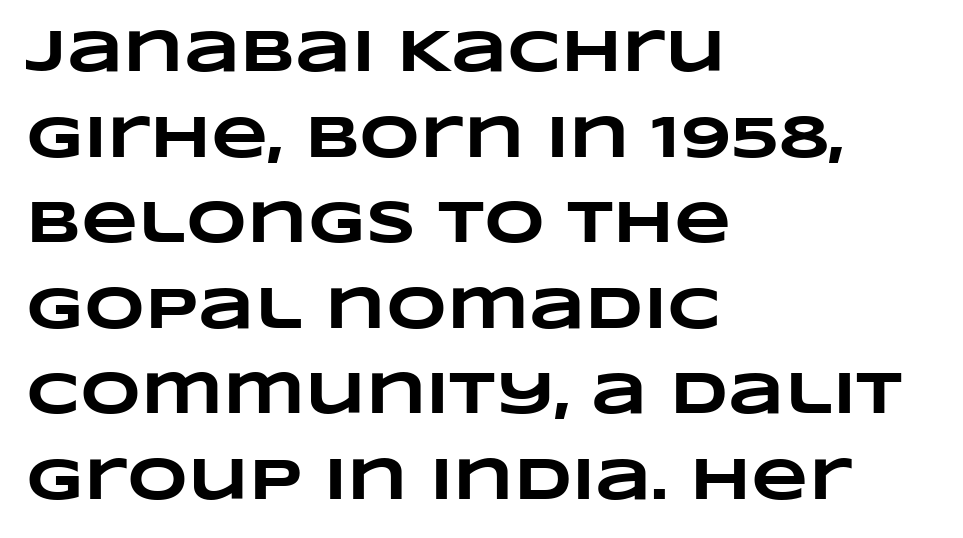
{"bold": "yes", "weight": "heavy", "width": "wide", "stroke_contrast": "low", "x_height": "large", "monospaced": "no", "underline": "no", "align": "left", "line_spacing": "normal", "line_spacing_ratio": 1.45, "letter_spacing": "normal", "letter_spacing_em": 0.0, "glyph_px": 59}
